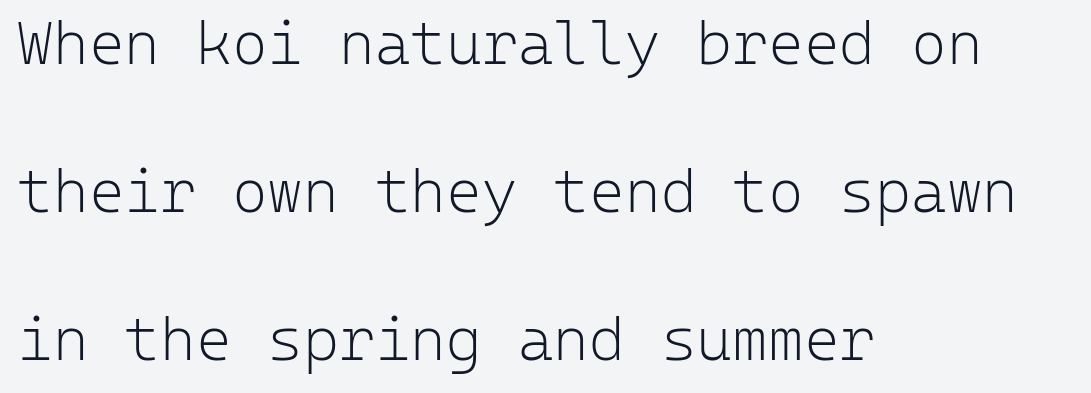
The image shows 61 px light sans-serif type, upright, monospaced; set left-aligned, loose line spacing (2.43x), normal letter spacing, not underlined; low stroke contrast and a medium x-height.
